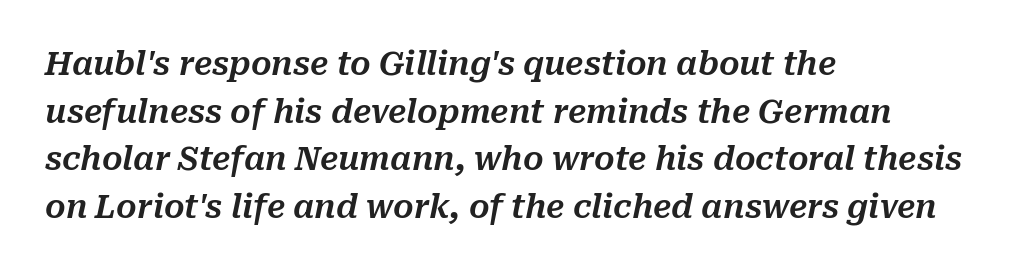
{"italic": "yes", "lean": "right", "slant_degrees": 10, "width": "normal", "stroke_contrast": "medium", "x_height": "medium", "monospaced": "no", "underline": "no", "align": "left", "line_spacing": "normal", "line_spacing_ratio": 1.49, "letter_spacing": "normal", "letter_spacing_em": 0.0, "glyph_px": 32}
